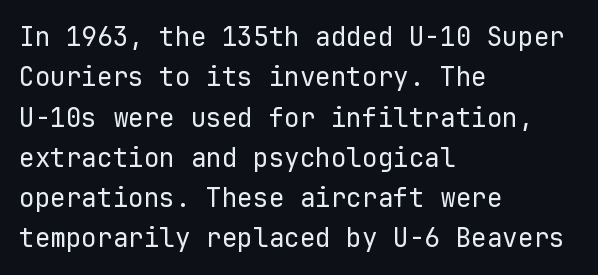
Q: Is the text bold? A: No.
Q: Is the text italic (slanted)? A: No, it is upright.
Q: Is the text underlined? A: No.
Q: How is the paragraph aligned? A: Left-aligned.
Q: Is the spacing between letters normal or unusually wide? A: Normal.
Q: Is the spacing between lines tight, normal or loose? A: Normal.
